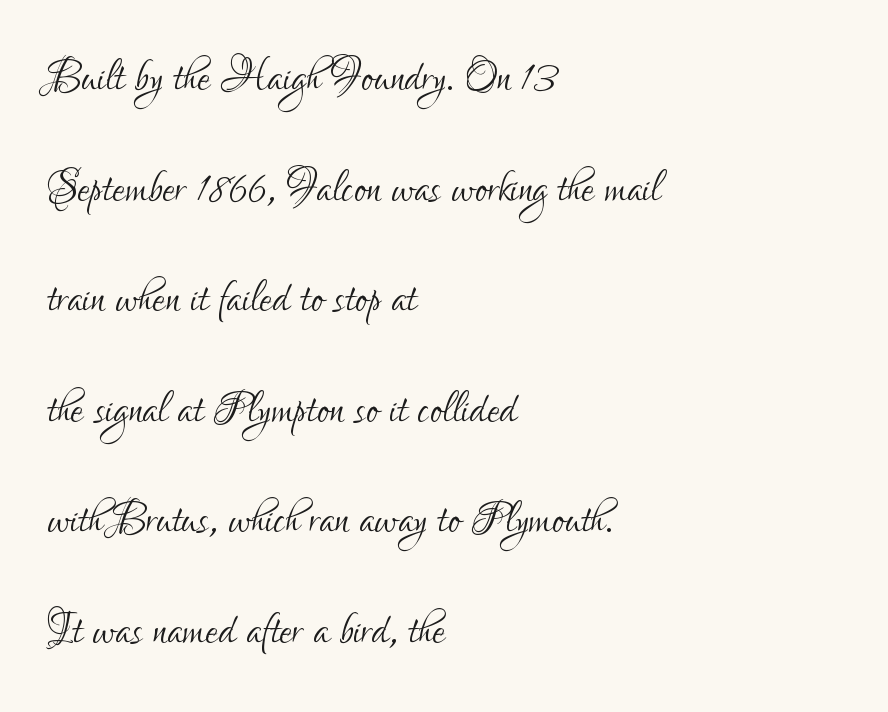
The image shows 57 px light, condensed sans-serif type; set left-aligned, loose line spacing (1.94x), normal letter spacing, not underlined; low stroke contrast and a small x-height.
